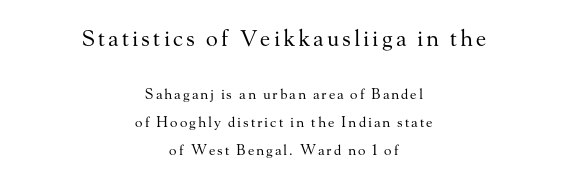
{"italic": "no", "bold": "no", "underline": "no", "align": "center", "line_spacing": "loose", "line_spacing_ratio": 1.98, "larger_block": "first", "size_ratio": 1.57, "glyph_px": 22}
